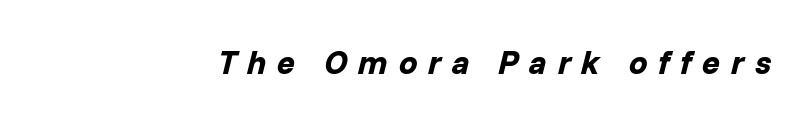
The image shows 33 px bold type, italic (leaning right); set unusually wide letter spacing (+0.32 em), not underlined; low stroke contrast and a medium x-height.
